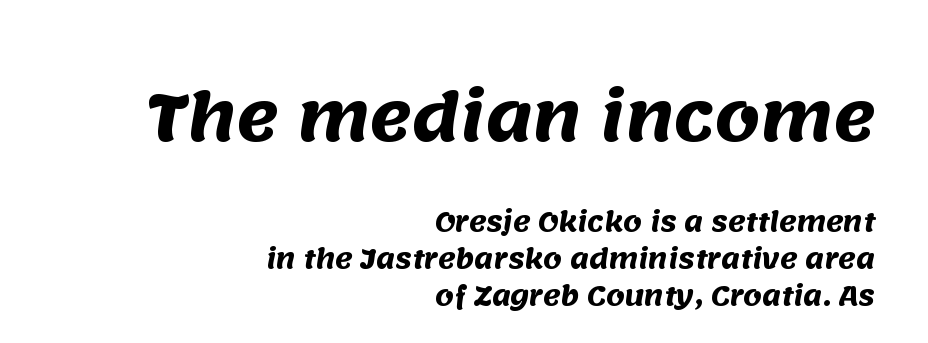
The image shows 64 px heavy sans-serif type; set right-aligned, normal line spacing (1.43x), normal letter spacing, not underlined; the first (top) block is 2.46x larger; medium stroke contrast and a large x-height.
